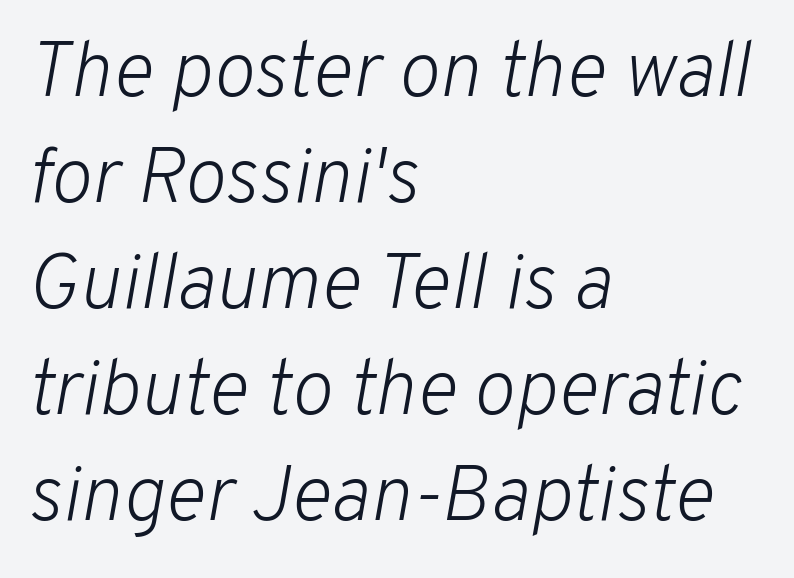
The rows are spaced the way most documents space them. You could not count columns in this text — the font is proportionally spaced. The face used here is rendered with its standard letterfit. Vertical stems look standard width or narrower in stroke.
